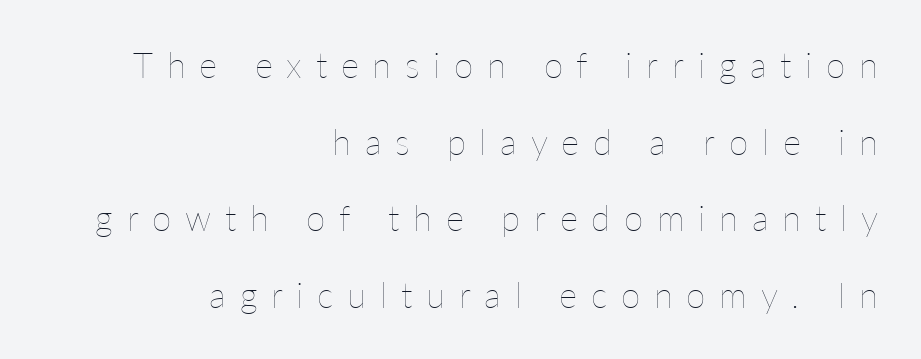
{"italic": "no", "bold": "no", "weight": "thin", "width": "normal", "stroke_contrast": "low", "x_height": "medium", "monospaced": "no", "underline": "no", "align": "right", "line_spacing": "loose", "line_spacing_ratio": 2.19, "letter_spacing": "wide", "letter_spacing_em": 0.39, "glyph_px": 35}
